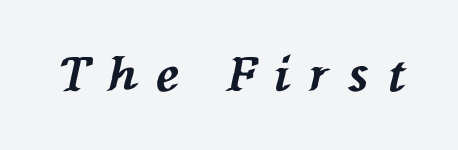
{"italic": "yes", "lean": "left", "slant_degrees": 76, "bold": "yes", "weight": "bold", "width": "normal", "stroke_contrast": "medium", "x_height": "medium", "monospaced": "no", "underline": "no", "letter_spacing": "wide", "letter_spacing_em": 0.41, "glyph_px": 47}
